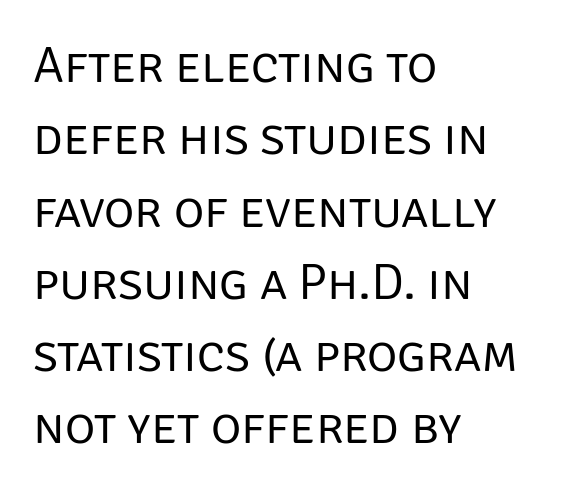
Q: Is the text bold? A: No.
Q: Is the text italic (slanted)? A: No, it is upright.
Q: Is the typeface a serif or a sans-serif typeface? A: Sans-serif.
Q: Is the text underlined? A: No.
Q: How is the paragraph aligned? A: Left-aligned.
Q: Is the spacing between letters normal or unusually wide? A: Normal.
Q: Is the spacing between lines tight, normal or loose? A: Normal.
Q: Width (condensed, normal, or wide)? A: Normal.
Q: Stroke contrast? A: Low.
Q: x-height? A: Large.
Q: Monospaced? A: No.
